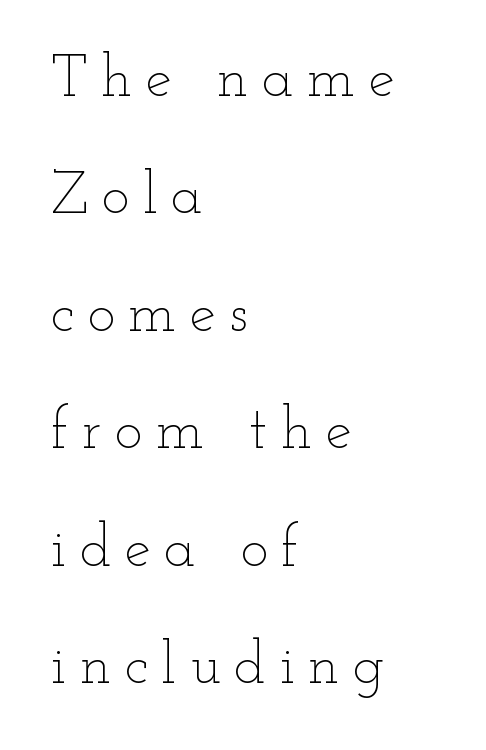
Q: Is the text bold? A: No.
Q: Is the text italic (slanted)? A: No, it is upright.
Q: Is the text underlined? A: No.
Q: How is the paragraph aligned? A: Left-aligned.
Q: Is the spacing between letters normal or unusually wide? A: Unusually wide.
Q: Is the spacing between lines tight, normal or loose? A: Loose.
Q: Width (condensed, normal, or wide)? A: Wide.
Q: Stroke contrast? A: Low.
Q: x-height? A: Small.
Q: Monospaced? A: No.
